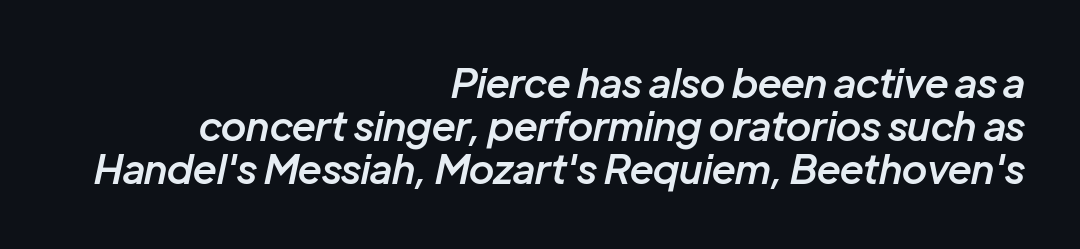
Q: Is the text bold? A: Semi-bold.
Q: Is the text italic (slanted)? A: Yes, it leans right by about 12 degrees.
Q: Is the text underlined? A: No.
Q: How is the paragraph aligned? A: Right-aligned.
Q: Is the spacing between letters normal or unusually wide? A: Normal.
Q: Is the spacing between lines tight, normal or loose? A: Tight.
Q: Width (condensed, normal, or wide)? A: Normal.
Q: Stroke contrast? A: Low.
Q: x-height? A: Medium.
Q: Monospaced? A: No.
